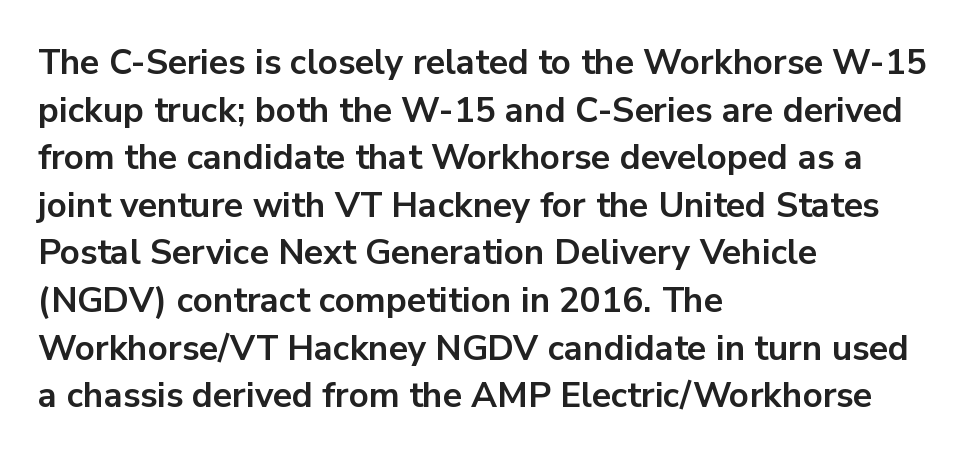
The image shows 35 px bold sans-serif type, upright; set left-aligned, normal line spacing (1.36x), normal letter spacing, not underlined; low stroke contrast and a medium x-height.
